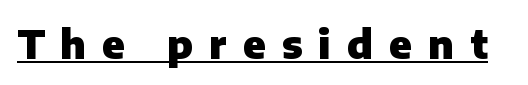
Q: Is the text bold? A: Yes.
Q: Is the text italic (slanted)? A: No, it is upright.
Q: Is the typeface a serif or a sans-serif typeface? A: Sans-serif.
Q: Is the text underlined? A: Yes.
Q: Is the spacing between letters normal or unusually wide? A: Unusually wide.
Q: Width (condensed, normal, or wide)? A: Normal.
Q: Stroke contrast? A: Low.
Q: x-height? A: Medium.
Q: Monospaced? A: No.
